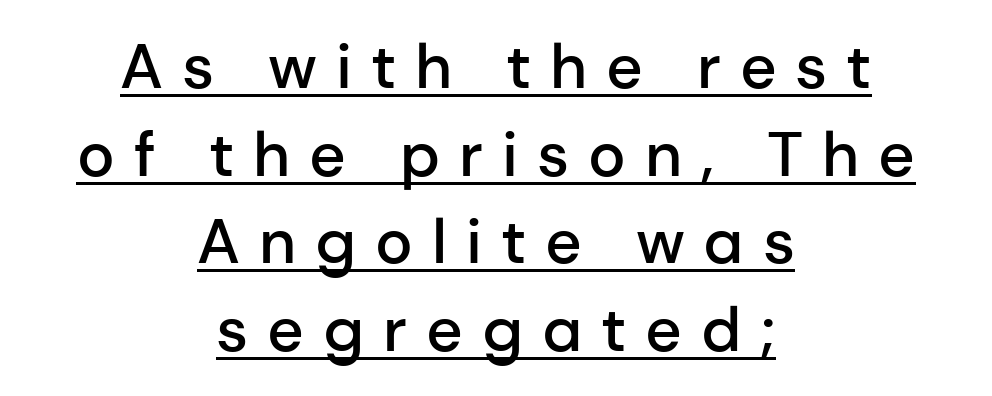
In terms of leading, this rendering sits right in the middle. The font's upright variant was chosen for this text. Leftover space on each line is divided equally before and after the words. Is this a fixed-width face? No — the glyphs have proportional, varying widths.
